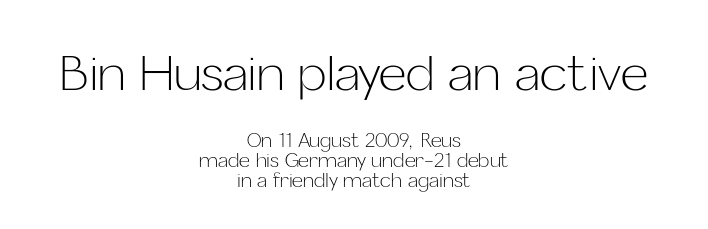
The image shows 48 px light sans-serif type, upright; set centered, tight line spacing (1.05x), normal letter spacing, not underlined; the first (top) block is 2.53x larger; low stroke contrast and a medium x-height.
